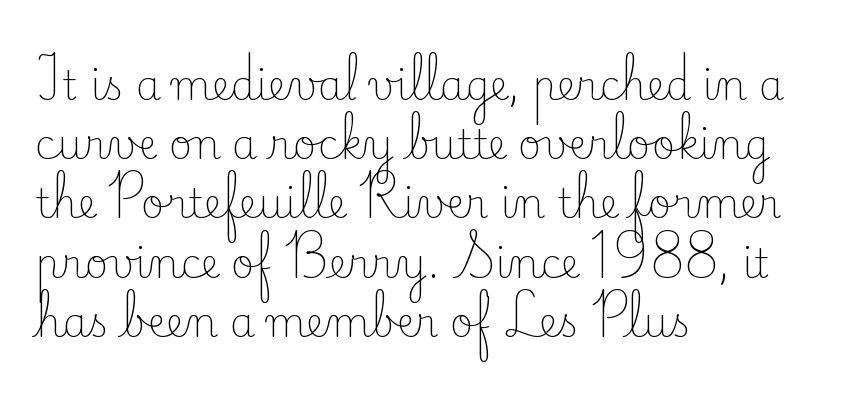
Serifs: yes, visible at the terminals of the letterforms. A roman cut, with each character standing at attention. Stems and bowls with no extra thickness — not bold. If you drew a ruler down the left edge, every line would touch it. Proportional: the letters do not fall into vertical columns.
